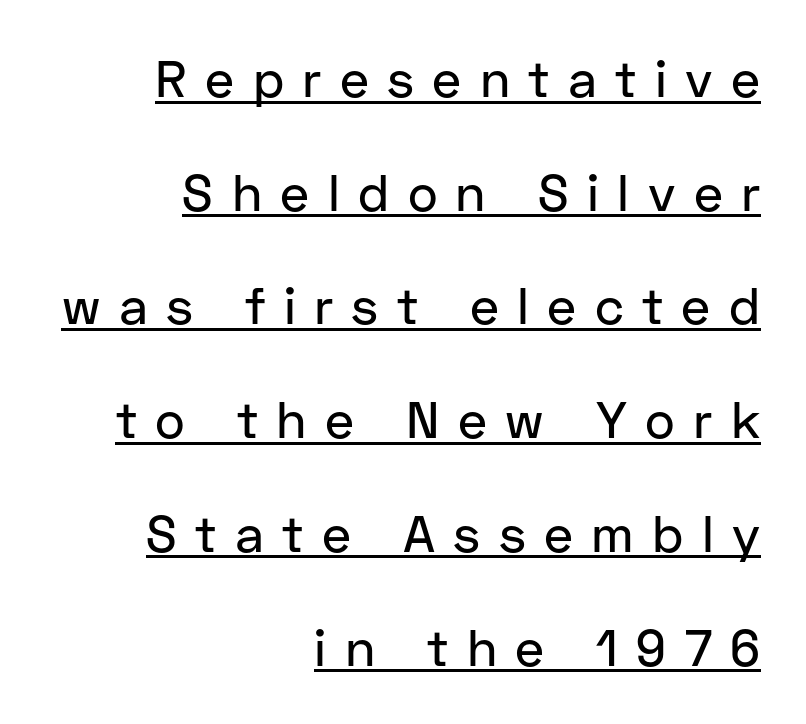
Words appear elongated and porous because spacing is wide. Is this a sans? Yes — the strokes have no serifs. The passage is arranged like a letterhead date or caption credit — flush right. Do the characters align in a grid? No, the font is proportional. The string is rendered with underlining switched on.
